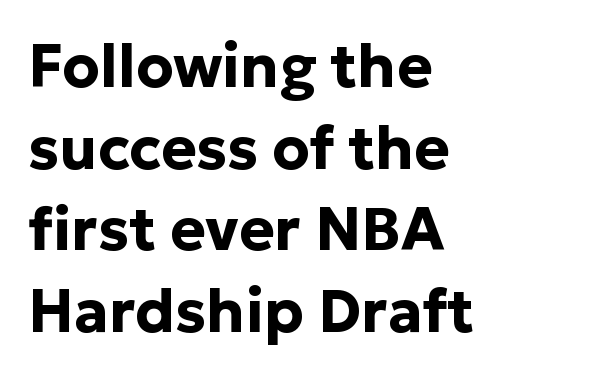
Plain, unruled lines of type. A sans-serif font was chosen for this passage. Layout note: lines flush left. Character widths vary here, with narrow letters taking less room than wide ones.
